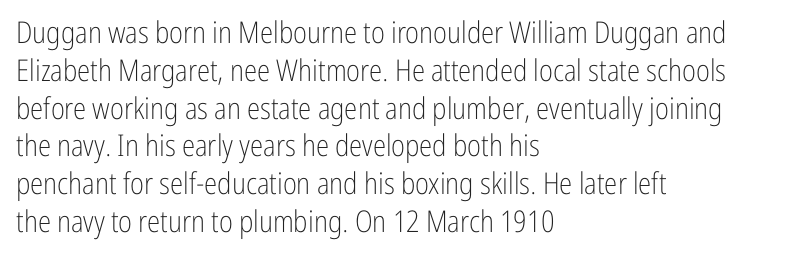
{"serif": "no", "italic": "no", "bold": "no", "weight": "light", "width": "condensed", "stroke_contrast": "low", "x_height": "medium", "monospaced": "no", "underline": "no", "align": "left", "line_spacing": "normal", "line_spacing_ratio": 1.26, "letter_spacing": "normal", "letter_spacing_em": 0.0, "glyph_px": 30}
